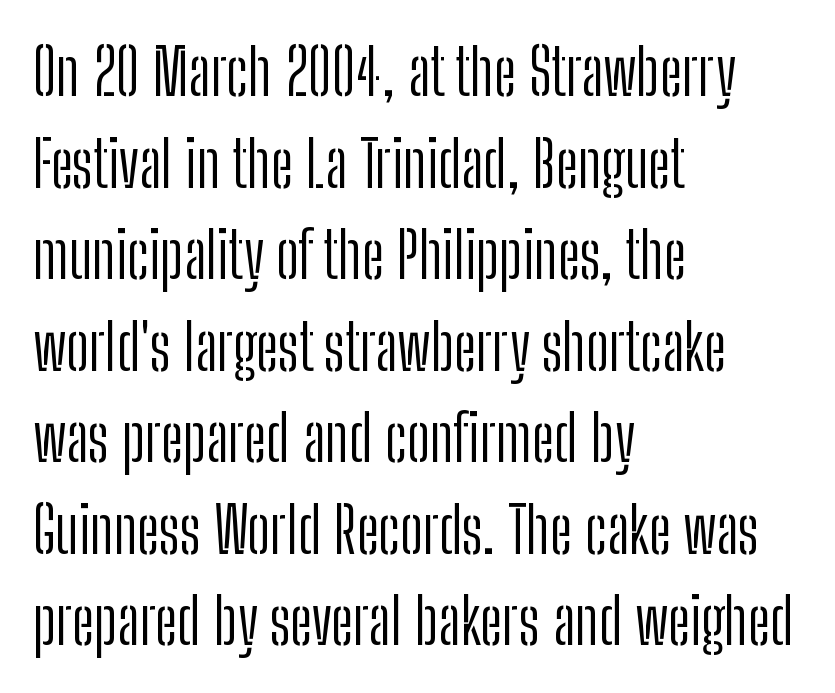
{"serif": "no", "italic": "no", "bold": "no", "weight": "light", "width": "condensed", "stroke_contrast": "low", "x_height": "medium", "monospaced": "no", "underline": "no", "align": "left", "line_spacing": "normal", "line_spacing_ratio": 1.43, "letter_spacing": "normal", "letter_spacing_em": 0.0, "glyph_px": 64}
